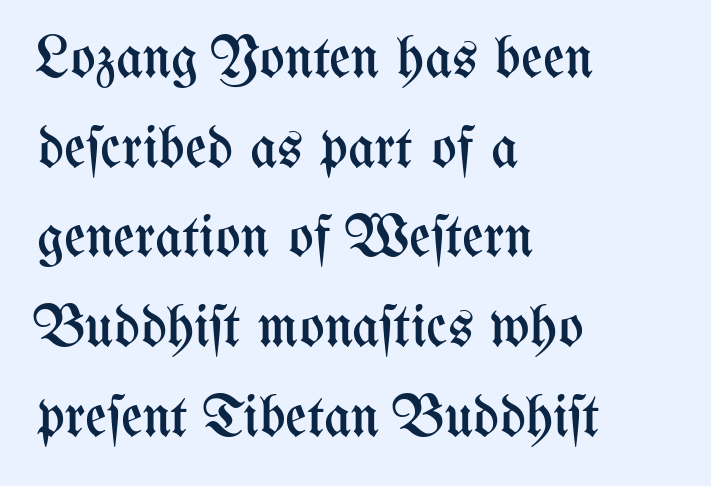
The image shows 59 px regular-weight, condensed type, upright; set left-aligned, normal line spacing (1.52x), normal letter spacing, not underlined; medium stroke contrast and a medium x-height.
